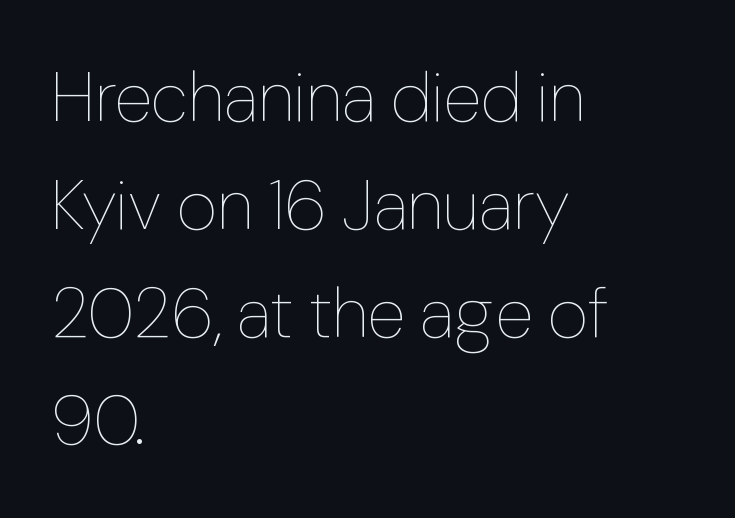
Q: Is the text bold? A: No.
Q: Is the text italic (slanted)? A: No, it is upright.
Q: Is the text underlined? A: No.
Q: How is the paragraph aligned? A: Left-aligned.
Q: Is the spacing between letters normal or unusually wide? A: Normal.
Q: Is the spacing between lines tight, normal or loose? A: Normal.
Q: Width (condensed, normal, or wide)? A: Normal.
Q: Stroke contrast? A: Low.
Q: x-height? A: Medium.
Q: Monospaced? A: No.
